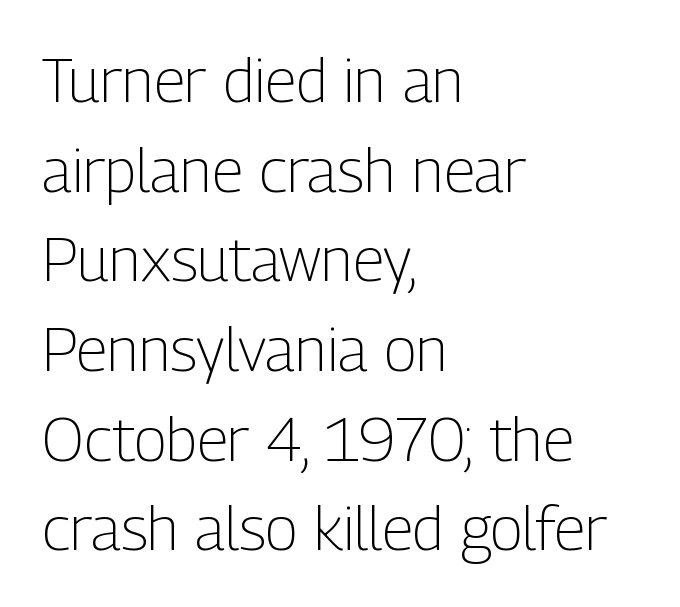
The lettering stays uniformly vertical, giving the passage a roman look. What's the leading like? Ordinary, nothing unusual. The type is set solid horizontally, with unmodified tracking. These lines are rendered in a variable-pitch font. The paragraph shown leans on its left margin.
